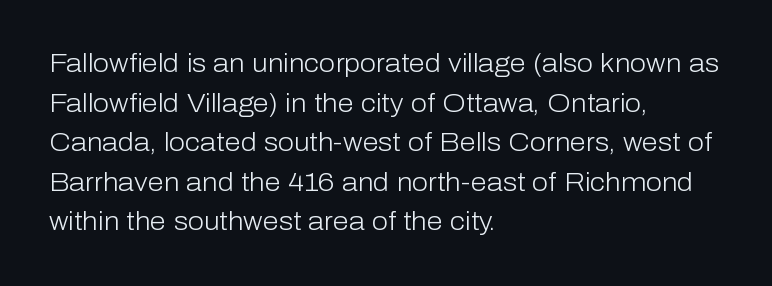
The image shows 26 px text type, upright; set left-aligned, normal line spacing (1.52x), normal letter spacing, not underlined.
